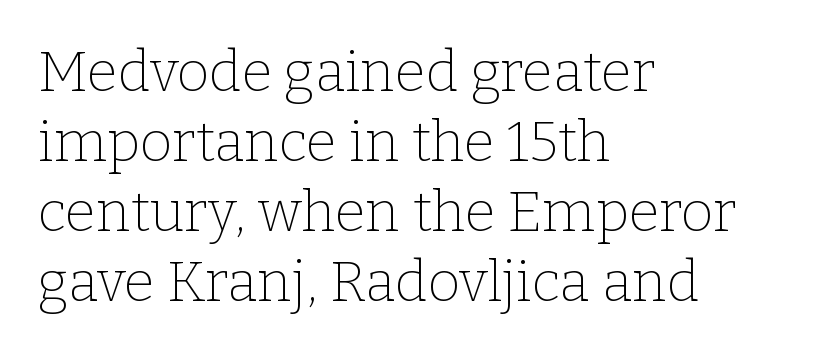
Q: Is the text bold? A: No.
Q: Is the text italic (slanted)? A: No, it is upright.
Q: Is the typeface a serif or a sans-serif typeface? A: Serif.
Q: Is the text underlined? A: No.
Q: How is the paragraph aligned? A: Left-aligned.
Q: Is the spacing between letters normal or unusually wide? A: Normal.
Q: Is the spacing between lines tight, normal or loose? A: Normal.
Q: Width (condensed, normal, or wide)? A: Normal.
Q: Stroke contrast? A: Low.
Q: x-height? A: Medium.
Q: Monospaced? A: No.
